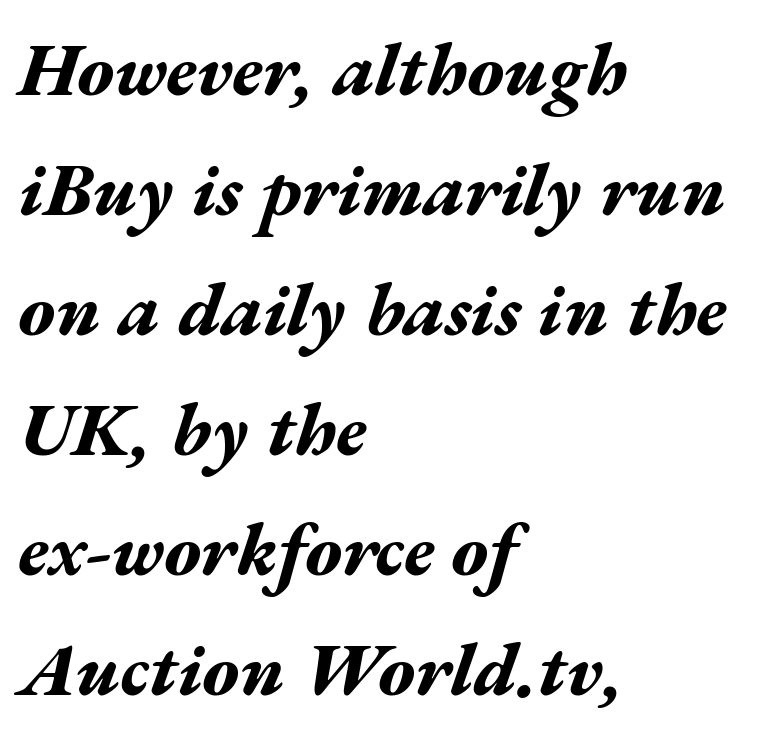
The image shows 75 px bold, wide type, italic (leaning right); set left-aligned, normal line spacing (1.6x), normal letter spacing, not underlined; medium stroke contrast and a medium x-height.
